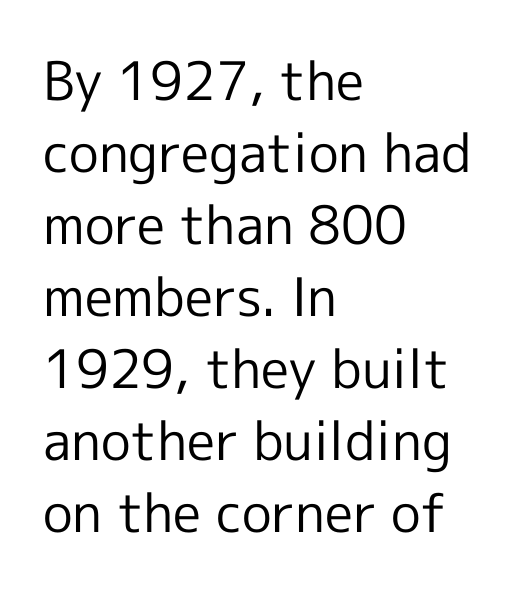
Q: Is the text bold? A: No.
Q: Is the text italic (slanted)? A: No, it is upright.
Q: Is the typeface a serif or a sans-serif typeface? A: Sans-serif.
Q: Is the text underlined? A: No.
Q: How is the paragraph aligned? A: Left-aligned.
Q: Is the spacing between letters normal or unusually wide? A: Normal.
Q: Is the spacing between lines tight, normal or loose? A: Normal.
Q: Width (condensed, normal, or wide)? A: Normal.
Q: x-height? A: Medium.
Q: Monospaced? A: No.
